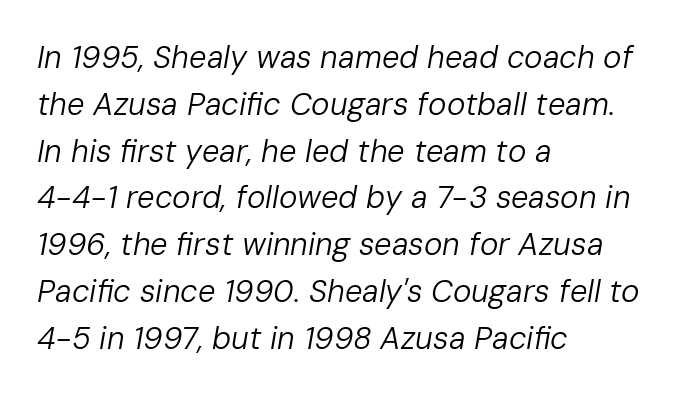
Compared with typical paragraphs, the rows here are spaced about the same. Honestly, the letter spacing is just normal — you wouldn't notice it. Notice how the passage keeps a crisp vertical edge on the left only. A quiet, ordinary-to-light weight characterises the typeface. The words here are not underlined. Quick note: italic.
